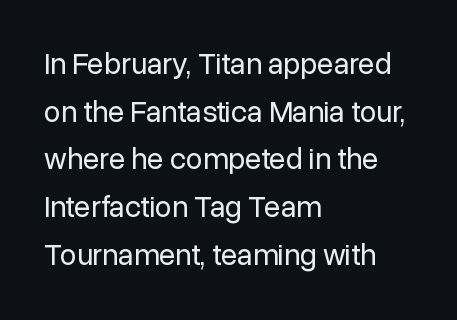
The setting favours the left margin, as ordinary paragraphs usually do. Proportional: the letters do not fall into vertical columns. Italic? Not at all — the glyphs are vertical. You could call the tracking neutral — neither tight nor loose. Weight: regular or lighter. Plain, unruled lines of type.
